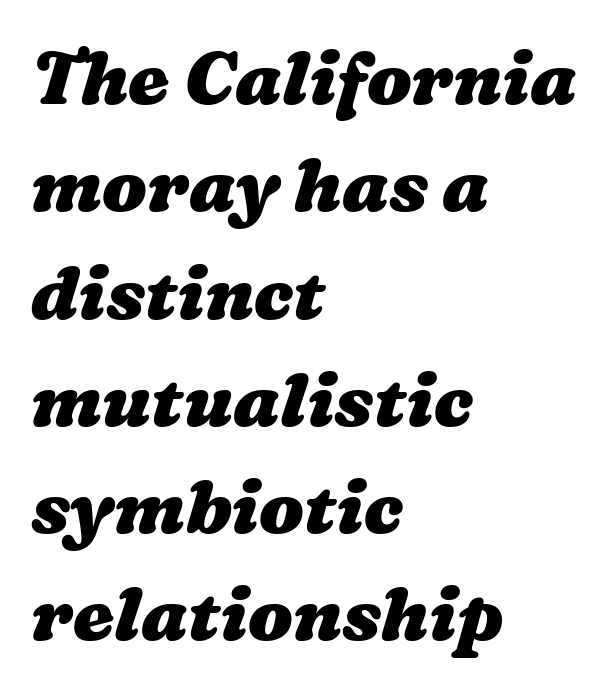
Q: Is the text bold? A: Yes.
Q: Is the text underlined? A: No.
Q: How is the paragraph aligned? A: Left-aligned.
Q: Is the spacing between letters normal or unusually wide? A: Normal.
Q: Is the spacing between lines tight, normal or loose? A: Normal.
Q: Width (condensed, normal, or wide)? A: Wide.
Q: Stroke contrast? A: Medium.
Q: x-height? A: Medium.
Q: Monospaced? A: No.
